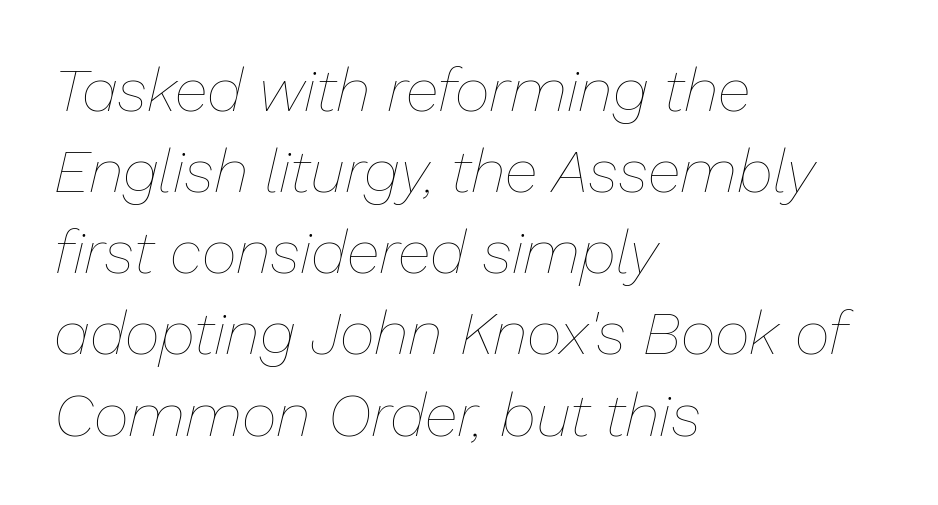
The image shows 61 px thin type, italic (leaning right); set left-aligned, normal line spacing (1.33x), normal letter spacing, not underlined; low stroke contrast and a medium x-height.
